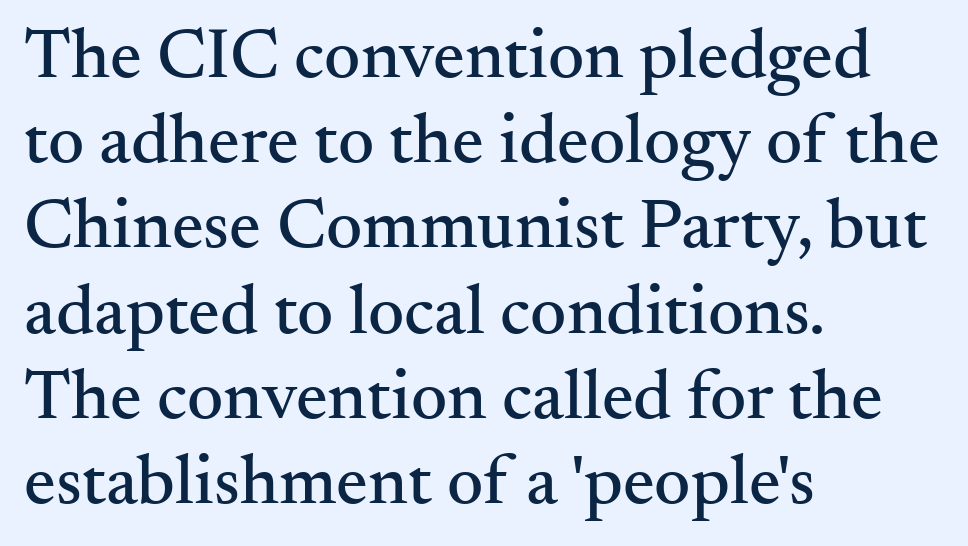
Q: Is the text italic (slanted)? A: No, it is upright.
Q: Is the typeface a serif or a sans-serif typeface? A: Serif.
Q: Is the text underlined? A: No.
Q: How is the paragraph aligned? A: Left-aligned.
Q: Is the spacing between letters normal or unusually wide? A: Normal.
Q: Width (condensed, normal, or wide)? A: Normal.
Q: Stroke contrast? A: Medium.
Q: x-height? A: Small.
Q: Monospaced? A: No.
